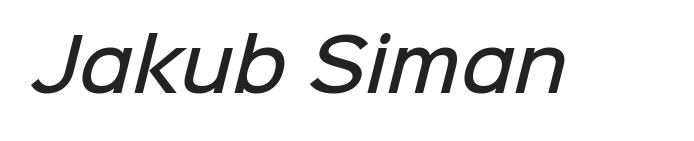
{"serif": "no", "bold": "semi", "weight": "semibold", "width": "normal", "stroke_contrast": "low", "x_height": "medium", "monospaced": "no", "underline": "no", "letter_spacing": "normal", "letter_spacing_em": 0.0, "glyph_px": 72}
